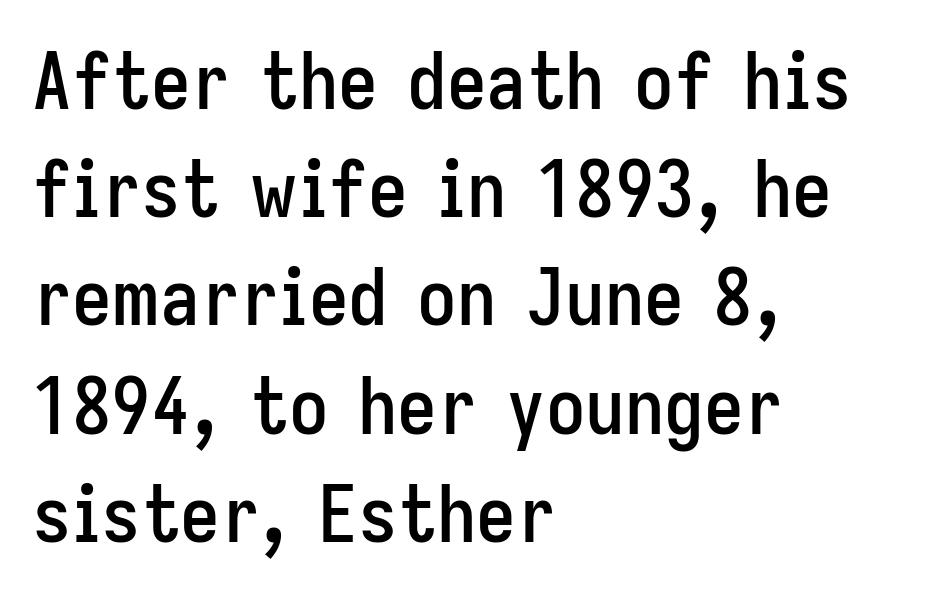
Baseline-to-baseline distance is the conventional proportion of letter height. Do the letters lean? They stand straight. Alignment: flush left. Tracking here is standard; glyphs follow each other at the usual distance.
